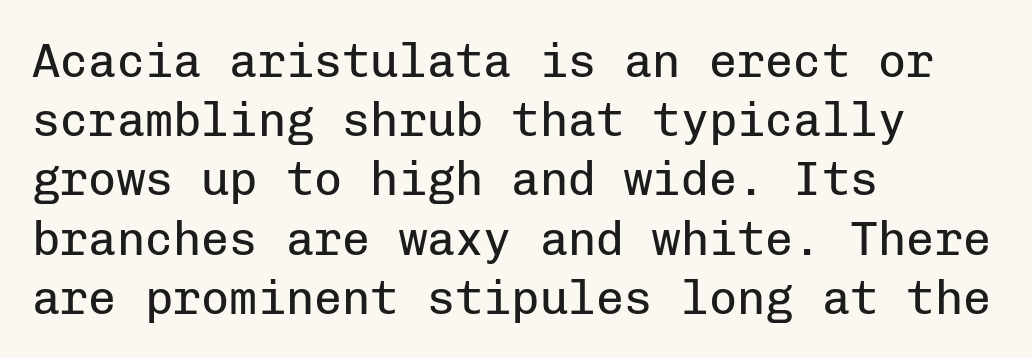
The image shows 47 px regular-weight sans-serif type, upright, monospaced; set left-aligned, normal line spacing (1.26x), normal letter spacing, not underlined; low stroke contrast and a medium x-height.
